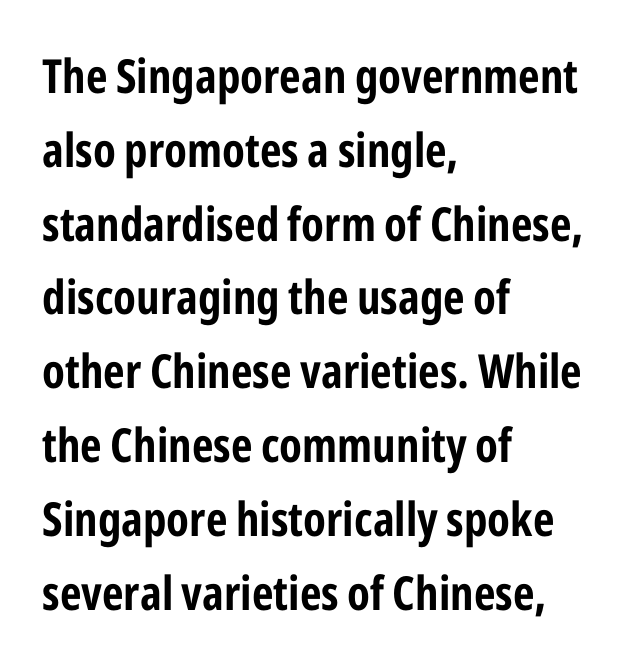
{"serif": "no", "italic": "no", "bold": "yes", "weight": "bold", "width": "condensed", "stroke_contrast": "low", "x_height": "medium", "monospaced": "no", "underline": "no", "align": "left", "line_spacing": "normal", "line_spacing_ratio": 1.57, "letter_spacing": "normal", "letter_spacing_em": 0.0, "glyph_px": 47}
